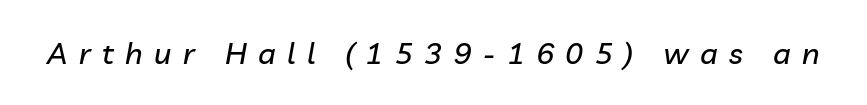
The image shows 30 px text type, italic (leaning right); set unusually wide letter spacing (+0.38 em), not underlined; low stroke contrast and a medium x-height.
